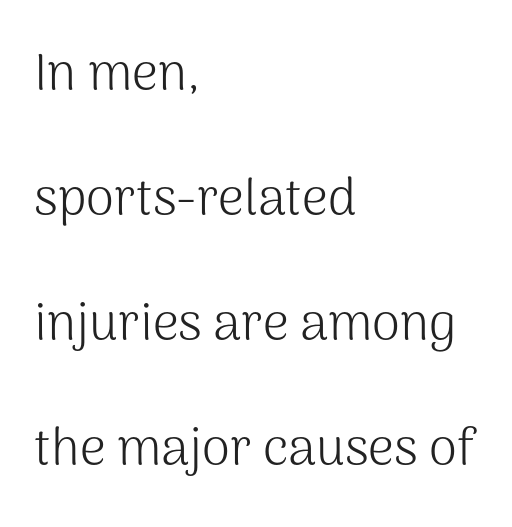
The image shows 51 px light sans-serif type, upright; set left-aligned, loose line spacing (2.45x), normal letter spacing, not underlined; medium stroke contrast and a medium x-height.
